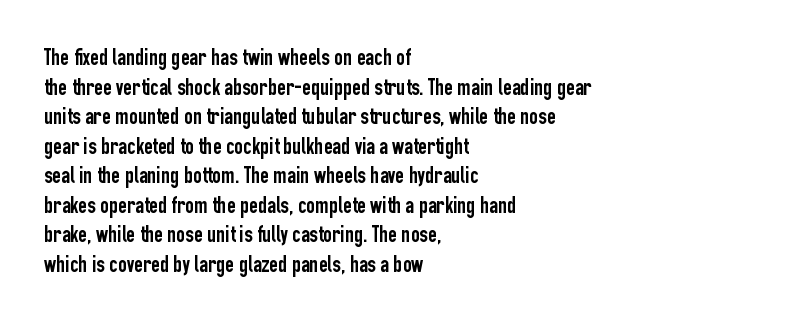
The image shows 24 px text type, upright; set left-aligned, line spacing 1.23x, normal letter spacing, not underlined.
